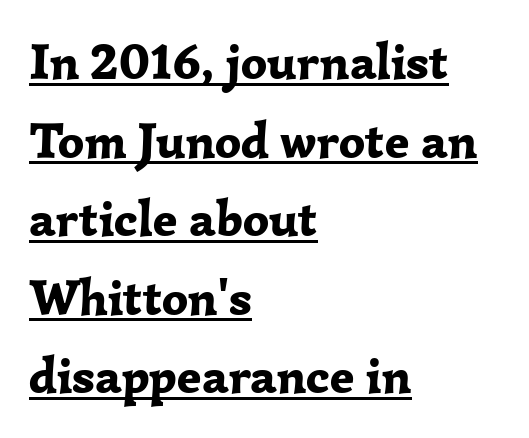
Q: Is the text bold? A: Yes.
Q: Is the text italic (slanted)? A: No, it is upright.
Q: Is the typeface a serif or a sans-serif typeface? A: Serif.
Q: Is the text underlined? A: Yes.
Q: How is the paragraph aligned? A: Left-aligned.
Q: Is the spacing between letters normal or unusually wide? A: Normal.
Q: Is the spacing between lines tight, normal or loose? A: Normal.
Q: Width (condensed, normal, or wide)? A: Normal.
Q: Stroke contrast? A: Low.
Q: x-height? A: Medium.
Q: Monospaced? A: No.
